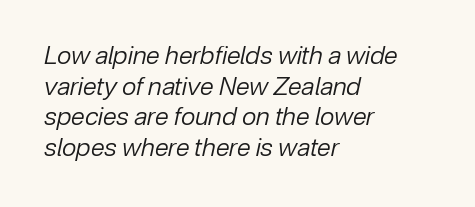
Casual observation: everything's shoved over to the left. The font's italic variant was chosen for this text. A light-to-regular cut is what we see here. Observe the ordinary spacing: letters are neighbours, not strangers.
